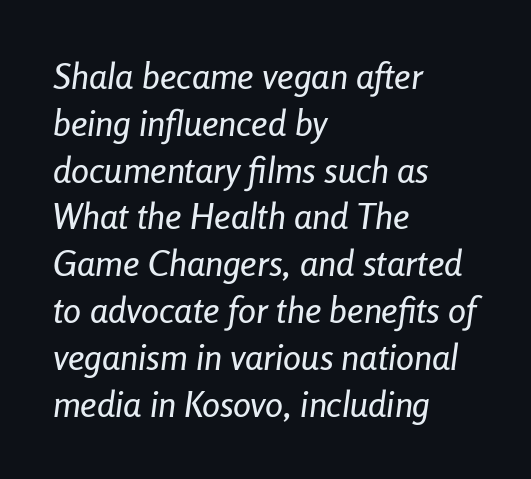
The image shows 36 px condensed type, italic (leaning right); set left-aligned, normal line spacing (1.3x), normal letter spacing, not underlined; low stroke contrast and a medium x-height.
